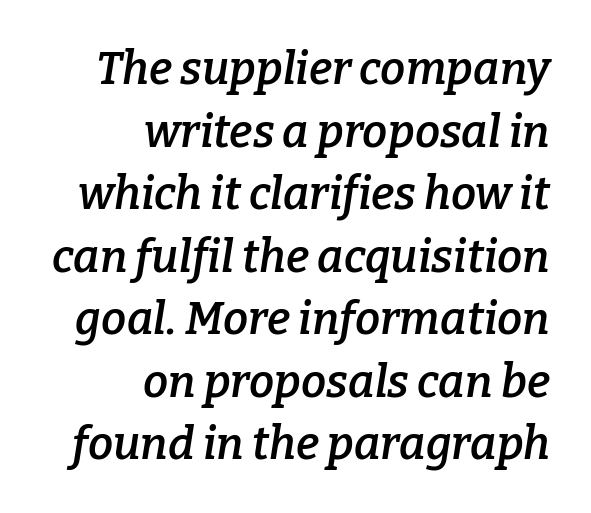
{"serif": "yes", "italic": "yes", "lean": "right", "slant_degrees": 9, "bold": "semi", "weight": "semibold", "width": "normal", "stroke_contrast": "low", "x_height": "medium", "monospaced": "no", "underline": "no", "align": "right", "line_spacing": "normal", "line_spacing_ratio": 1.39, "letter_spacing": "normal", "letter_spacing_em": 0.0, "glyph_px": 45}
